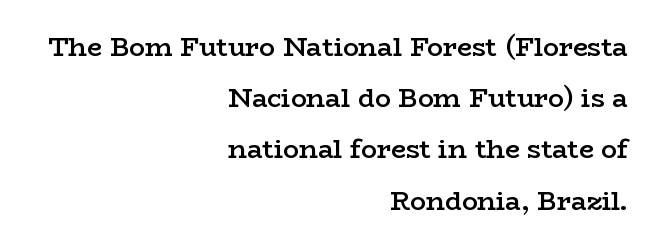
{"italic": "no", "bold": "semi", "underline": "no", "align": "right", "line_spacing": "loose", "line_spacing_ratio": 1.97, "letter_spacing": "normal", "letter_spacing_em": 0.0, "glyph_px": 26}
